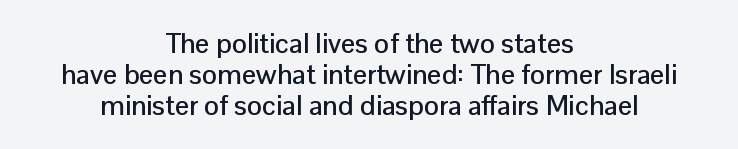
The tracking reads as untouched default to a designer's eye. The typesetter chose a symmetrical, centered arrangement here. Serif or sans? Sans — the stroke terminals are bare. Quick note: underline off. One glance says dense: line gaps are narrower than usual.
